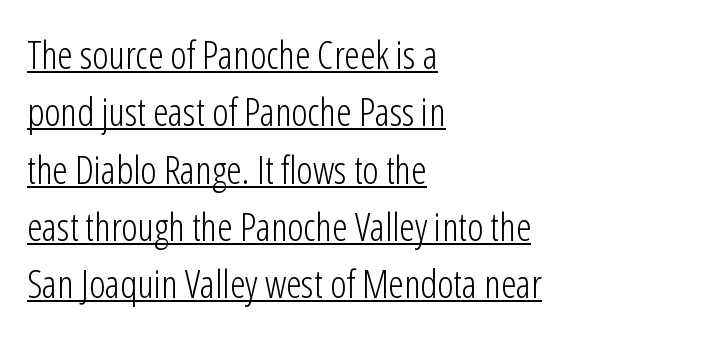
What stands out about the letter spacing? Nothing — it is the standard amount. Note: no serifs on the glyphs. Weight: not bold — regular or lighter. Ascenders rise straight up at ninety degrees.
